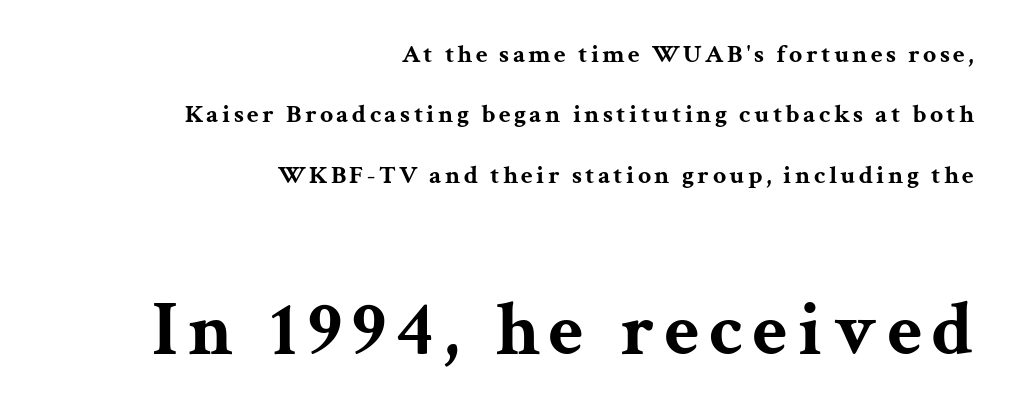
The image shows 77 px bold, wide serif type, upright; set right-aligned, loose line spacing (2.32x), not underlined; the second (bottom) block is 2.96x larger; medium stroke contrast and a medium x-height.
